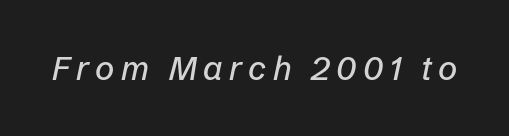
Q: Is the text italic (slanted)? A: Yes, it leans right by about 12 degrees.
Q: Is the text underlined? A: No.
Q: Width (condensed, normal, or wide)? A: Normal.
Q: Stroke contrast? A: Low.
Q: x-height? A: Medium.
Q: Monospaced? A: No.
